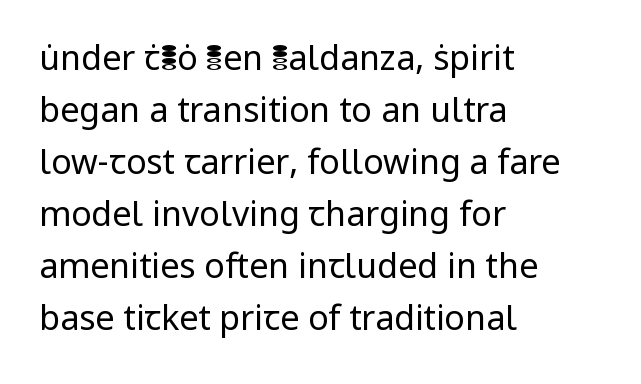
Q: Is the text bold? A: No.
Q: Is the text italic (slanted)? A: No, it is upright.
Q: Is the typeface a serif or a sans-serif typeface? A: Sans-serif.
Q: Is the text underlined? A: No.
Q: How is the paragraph aligned? A: Left-aligned.
Q: Is the spacing between letters normal or unusually wide? A: Normal.
Q: Is the spacing between lines tight, normal or loose? A: Normal.
Q: Width (condensed, normal, or wide)? A: Normal.
Q: Stroke contrast? A: Low.
Q: x-height? A: Medium.
Q: Monospaced? A: No.
